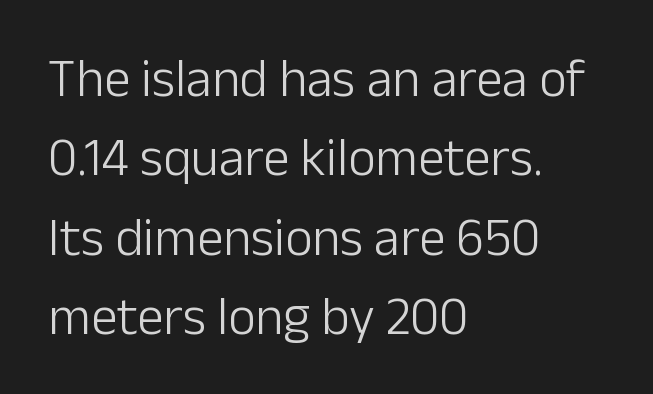
Q: Is the text bold? A: No.
Q: Is the text italic (slanted)? A: No, it is upright.
Q: Is the typeface a serif or a sans-serif typeface? A: Sans-serif.
Q: Is the text underlined? A: No.
Q: How is the paragraph aligned? A: Left-aligned.
Q: Is the spacing between letters normal or unusually wide? A: Normal.
Q: Is the spacing between lines tight, normal or loose? A: Normal.
Q: Width (condensed, normal, or wide)? A: Normal.
Q: Stroke contrast? A: Low.
Q: x-height? A: Medium.
Q: Monospaced? A: No.
